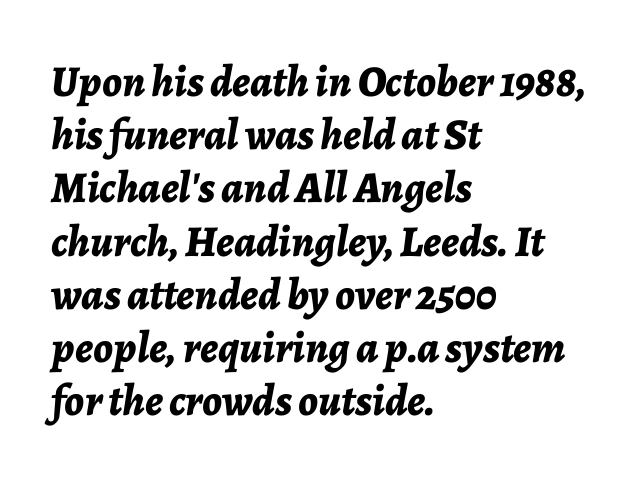
The strokes are fattened all the way to bold. It's the slanting kind of type. The passage shown is typed in a proportional face where columns would drift. A typesetter would call this zero additional tracking. The lines in this sample share a left origin and differ only in where they stop.
